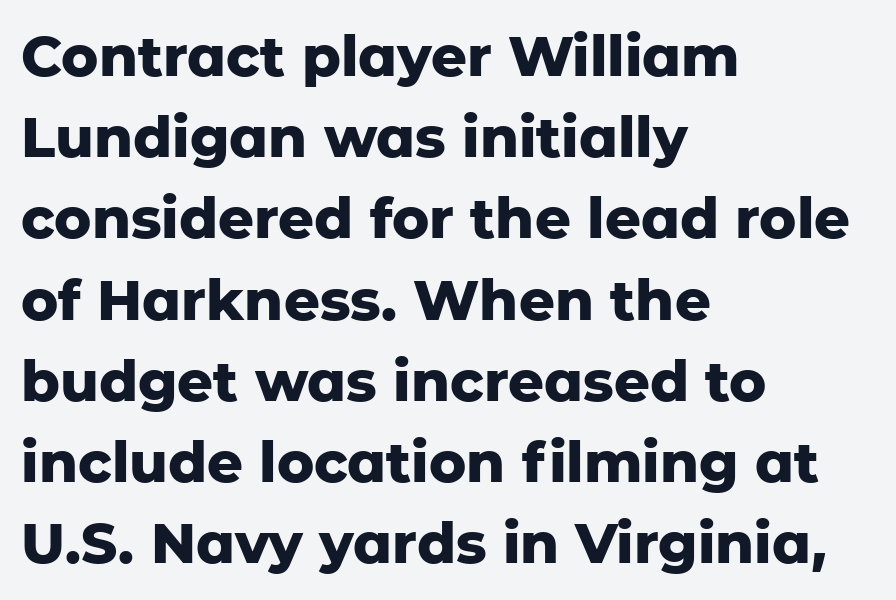
Q: Is the text bold? A: Yes.
Q: Is the text italic (slanted)? A: No, it is upright.
Q: Is the typeface a serif or a sans-serif typeface? A: Sans-serif.
Q: Is the text underlined? A: No.
Q: How is the paragraph aligned? A: Left-aligned.
Q: Is the spacing between letters normal or unusually wide? A: Normal.
Q: Is the spacing between lines tight, normal or loose? A: Normal.
Q: Width (condensed, normal, or wide)? A: Normal.
Q: Stroke contrast? A: Low.
Q: x-height? A: Medium.
Q: Monospaced? A: No.
